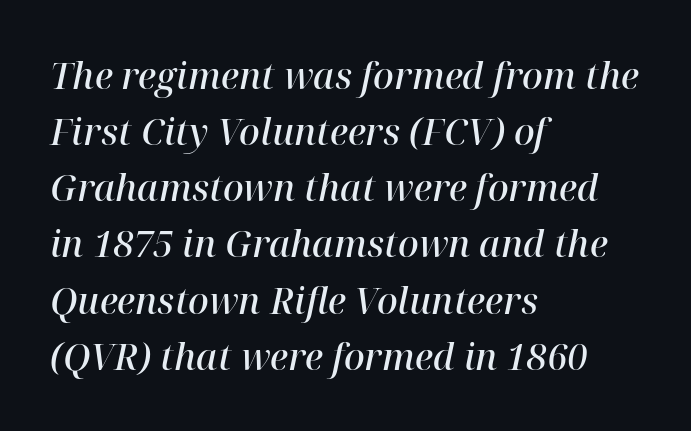
{"serif": "yes", "italic": "yes", "lean": "right", "slant_degrees": 12, "bold": "semi", "weight": "semibold", "width": "normal", "stroke_contrast": "high", "x_height": "medium", "monospaced": "no", "underline": "no", "align": "left", "line_spacing": "normal", "line_spacing_ratio": 1.56, "letter_spacing": "normal", "letter_spacing_em": 0.0, "glyph_px": 36}
